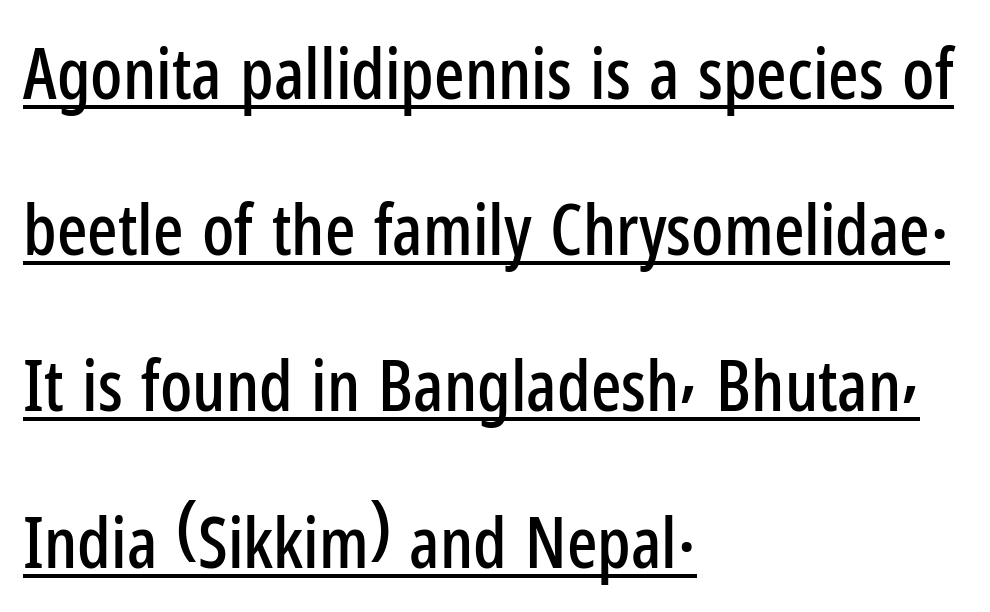
{"serif": "no", "italic": "no", "width": "condensed", "stroke_contrast": "low", "x_height": "medium", "monospaced": "no", "underline": "yes", "align": "left", "line_spacing": "loose", "line_spacing_ratio": 2.2, "letter_spacing": "normal", "letter_spacing_em": 0.0, "glyph_px": 71}
